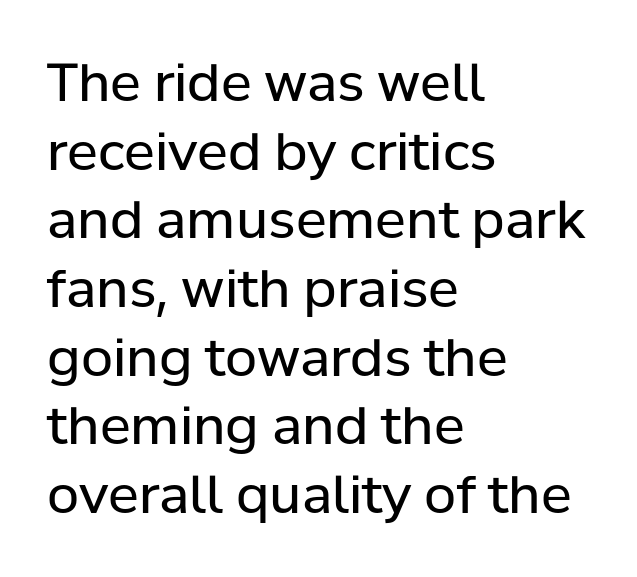
The image shows 52 px regular-weight sans-serif type, upright; set left-aligned, normal line spacing (1.32x), normal letter spacing, not underlined; low stroke contrast and a medium x-height.
